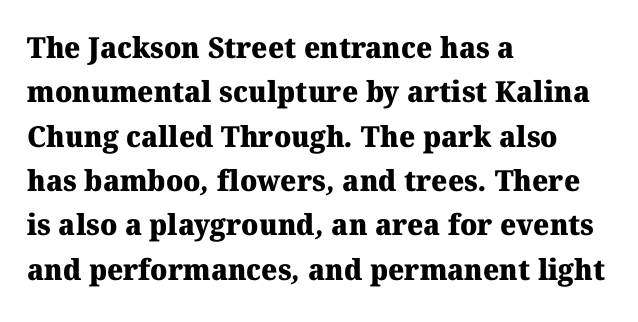
{"serif": "yes", "bold": "yes", "weight": "heavy", "width": "normal", "stroke_contrast": "medium", "x_height": "medium", "monospaced": "no", "underline": "no", "align": "left", "line_spacing": "normal", "line_spacing_ratio": 1.53, "letter_spacing": "normal", "letter_spacing_em": 0.0, "glyph_px": 29}
